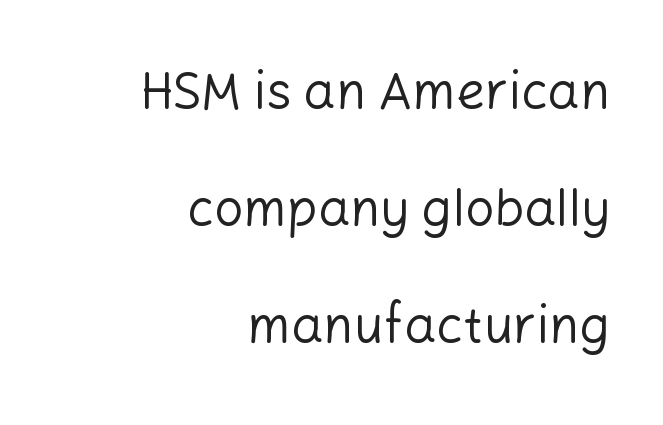
{"serif": "no", "italic": "no", "bold": "no", "weight": "regular", "width": "normal", "stroke_contrast": "low", "x_height": "medium", "monospaced": "no", "underline": "no", "align": "right", "line_spacing": "loose", "line_spacing_ratio": 2.29, "letter_spacing": "normal", "letter_spacing_em": 0.0, "glyph_px": 51}
